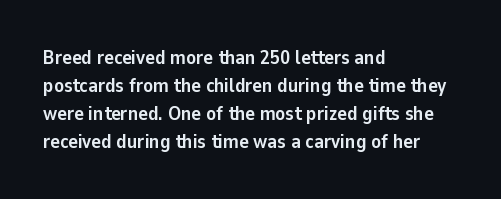
{"italic": "no", "bold": "yes", "underline": "no", "align": "left", "line_spacing": "normal", "line_spacing_ratio": 1.4, "letter_spacing": "normal", "letter_spacing_em": 0.0, "glyph_px": 20}
